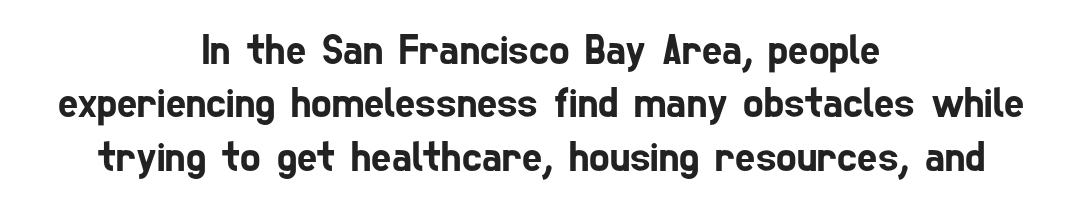
Each letter keeps its own natural width here, so spacing adapts to shape. The rendering positions every line midway between the sides. Observe the ordinary spacing: letters are neighbours, not strangers. Does the type have serifs? No, each stem ends abruptly. Has an underline been added? It has not.
